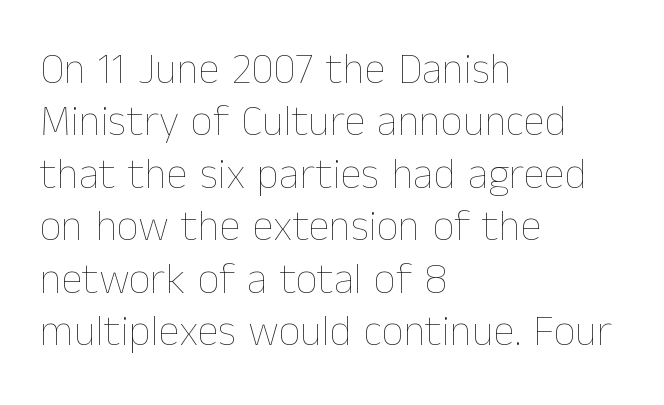
Q: Is the text bold? A: No.
Q: Is the text italic (slanted)? A: No, it is upright.
Q: Is the text underlined? A: No.
Q: How is the paragraph aligned? A: Left-aligned.
Q: Is the spacing between letters normal or unusually wide? A: Normal.
Q: Width (condensed, normal, or wide)? A: Normal.
Q: Stroke contrast? A: Low.
Q: x-height? A: Medium.
Q: Monospaced? A: No.
